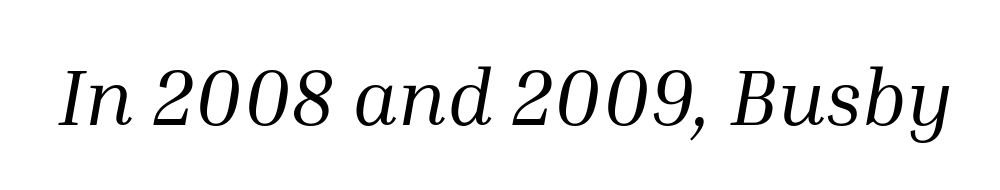
Look at the bottom of the vertical strokes: they flare into serifs here. This rendering features lettering with no underline. Varying glyph widths throughout — classic text-font behaviour. Unbolded letterforms with no extra heft.
